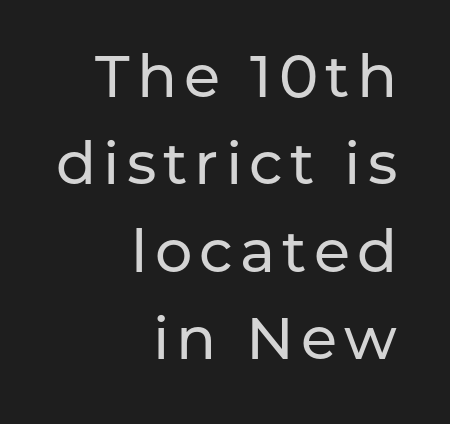
{"serif": "no", "italic": "no", "width": "normal", "stroke_contrast": "low", "x_height": "medium", "monospaced": "no", "underline": "no", "align": "right", "line_spacing": "normal", "line_spacing_ratio": 1.48, "glyph_px": 59}
